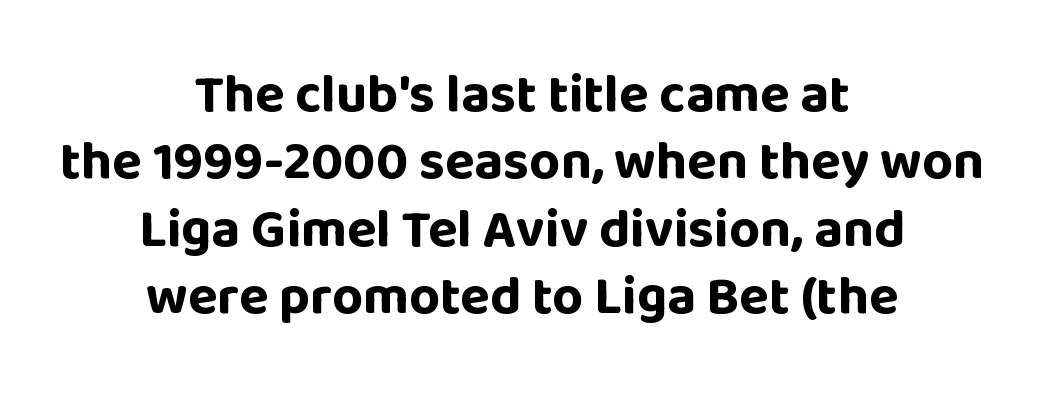
The image shows 54 px bold sans-serif type, upright; set centered, normal line spacing (1.25x), normal letter spacing, not underlined; low stroke contrast and a large x-height.
